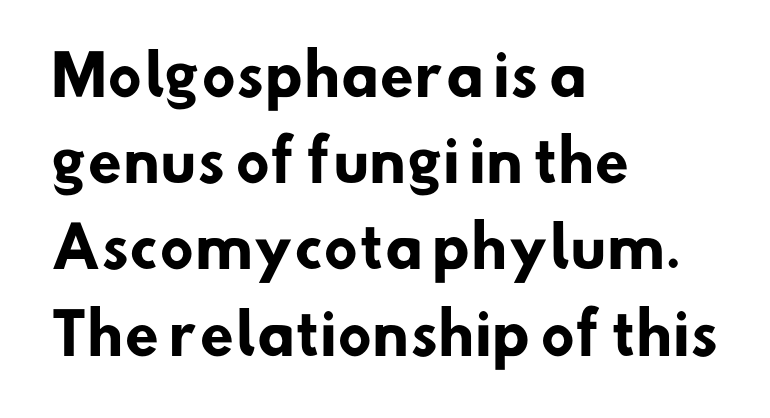
{"serif": "no", "bold": "yes", "weight": "heavy", "width": "normal", "stroke_contrast": "low", "x_height": "small", "monospaced": "no", "underline": "no", "align": "left", "line_spacing": "normal", "line_spacing_ratio": 1.54, "letter_spacing": "normal", "letter_spacing_em": 0.0, "glyph_px": 56}
